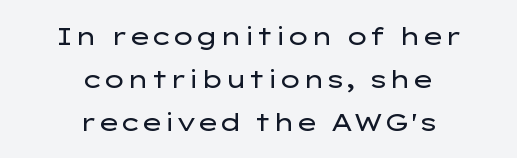
{"italic": "no", "bold": "no", "underline": "no", "align": "center", "line_spacing_ratio": 1.79, "letter_spacing": "normal", "letter_spacing_em": 0.0, "glyph_px": 24}
